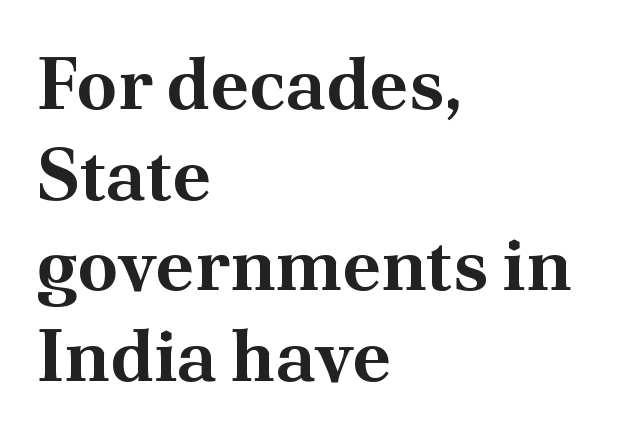
{"serif": "yes", "italic": "no", "bold": "yes", "weight": "bold", "width": "normal", "stroke_contrast": "medium", "x_height": "small", "monospaced": "no", "underline": "no", "align": "left", "line_spacing_ratio": 1.24, "letter_spacing": "normal", "letter_spacing_em": 0.0, "glyph_px": 73}
